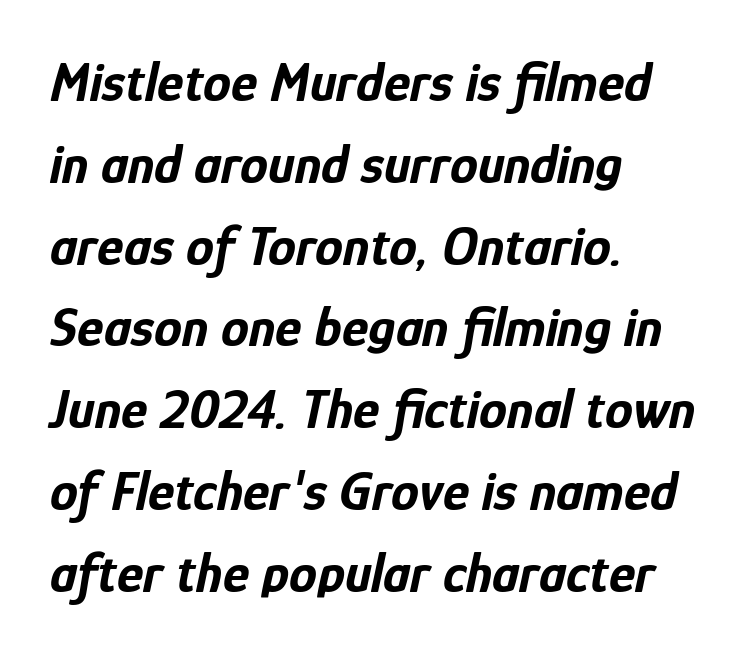
The passage shown leans; its letterforms are oblique. You'd pick this weight for a headline — it's a proper bold. These lines are rendered in a variable-pitch font. This rendering uses left alignment, leaving the right contour irregular. Each word holds together tightly as a unit, with standard inter-letter gaps.
